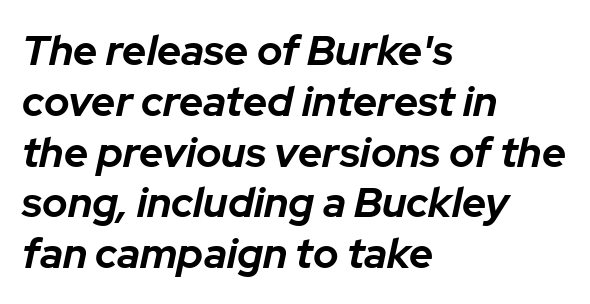
The image shows 42 px bold type, italic (leaning right); set left-aligned, line spacing 1.21x, normal letter spacing, not underlined; low stroke contrast and a medium x-height.
